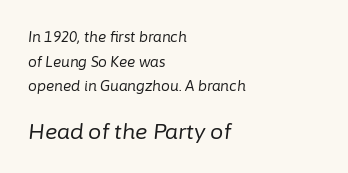
{"italic": "yes", "lean": "right", "slant_degrees": 6, "bold": "no", "underline": "no", "align": "left", "line_spacing_ratio": 1.76, "letter_spacing": "normal", "letter_spacing_em": 0.0, "larger_block": "second", "size_ratio": 1.5, "glyph_px": 21}
